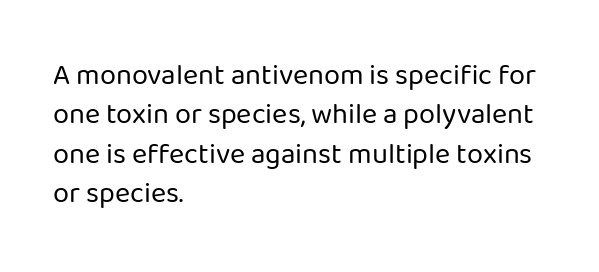
The image shows 29 px regular-weight sans-serif type, upright; set left-aligned, normal line spacing (1.36x), normal letter spacing, not underlined; low stroke contrast and a medium x-height.
